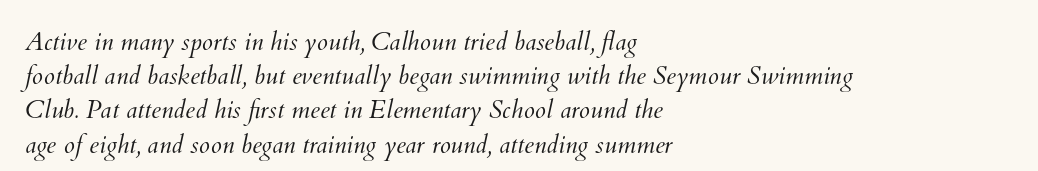
The image shows 25 px text type; set left-aligned, normal line spacing (1.37x), normal letter spacing, not underlined.
